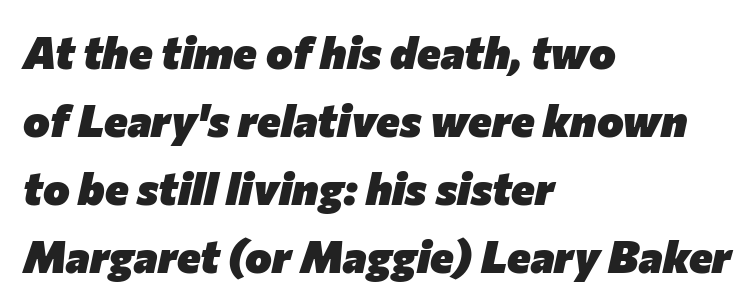
{"italic": "yes", "lean": "right", "slant_degrees": 12, "bold": "yes", "weight": "heavy", "width": "normal", "stroke_contrast": "low", "x_height": "medium", "monospaced": "no", "underline": "no", "align": "left", "line_spacing": "normal", "line_spacing_ratio": 1.51, "letter_spacing": "normal", "letter_spacing_em": 0.0, "glyph_px": 45}
